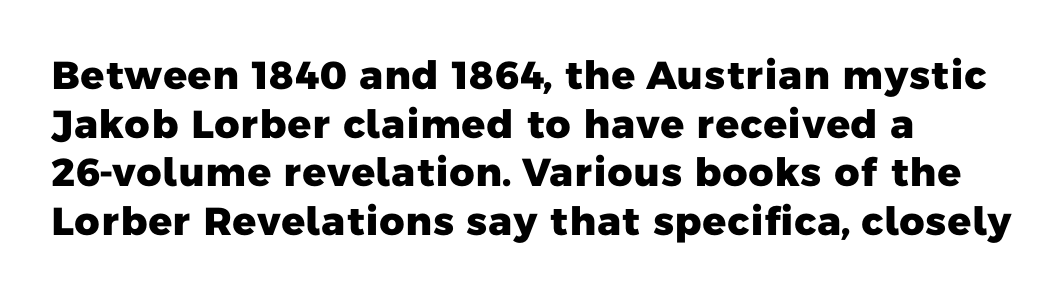
{"serif": "no", "bold": "yes", "weight": "heavy", "width": "normal", "stroke_contrast": "low", "x_height": "medium", "monospaced": "no", "underline": "no", "align": "left", "line_spacing": "normal", "line_spacing_ratio": 1.25, "letter_spacing": "normal", "letter_spacing_em": 0.0, "glyph_px": 39}
